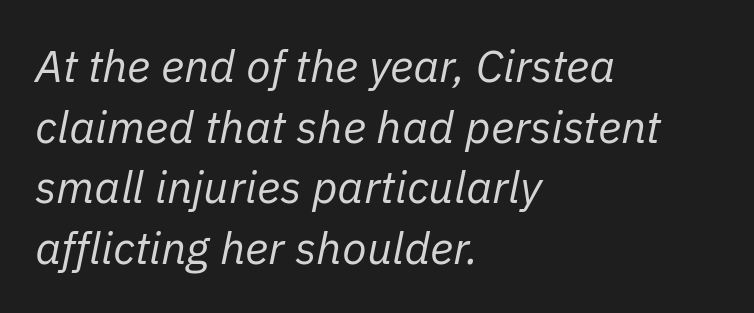
Q: Is the text bold? A: No.
Q: Is the text italic (slanted)? A: Yes, it leans right by about 11 degrees.
Q: Is the text underlined? A: No.
Q: How is the paragraph aligned? A: Left-aligned.
Q: Is the spacing between letters normal or unusually wide? A: Normal.
Q: Is the spacing between lines tight, normal or loose? A: Normal.
Q: Width (condensed, normal, or wide)? A: Normal.
Q: Stroke contrast? A: Low.
Q: x-height? A: Medium.
Q: Monospaced? A: No.
